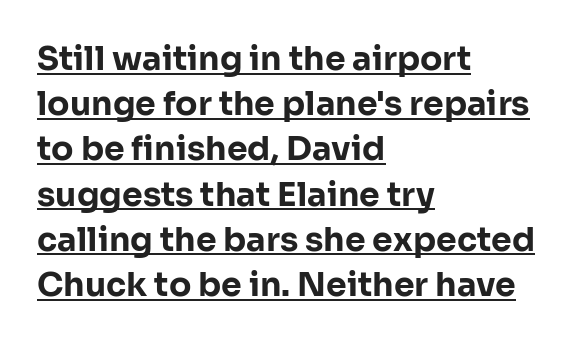
Q: Is the text bold? A: Yes.
Q: Is the text italic (slanted)? A: No, it is upright.
Q: Is the typeface a serif or a sans-serif typeface? A: Sans-serif.
Q: Is the text underlined? A: Yes.
Q: How is the paragraph aligned? A: Left-aligned.
Q: Is the spacing between letters normal or unusually wide? A: Normal.
Q: Is the spacing between lines tight, normal or loose? A: Normal.
Q: Width (condensed, normal, or wide)? A: Normal.
Q: Stroke contrast? A: Low.
Q: x-height? A: Medium.
Q: Monospaced? A: No.
